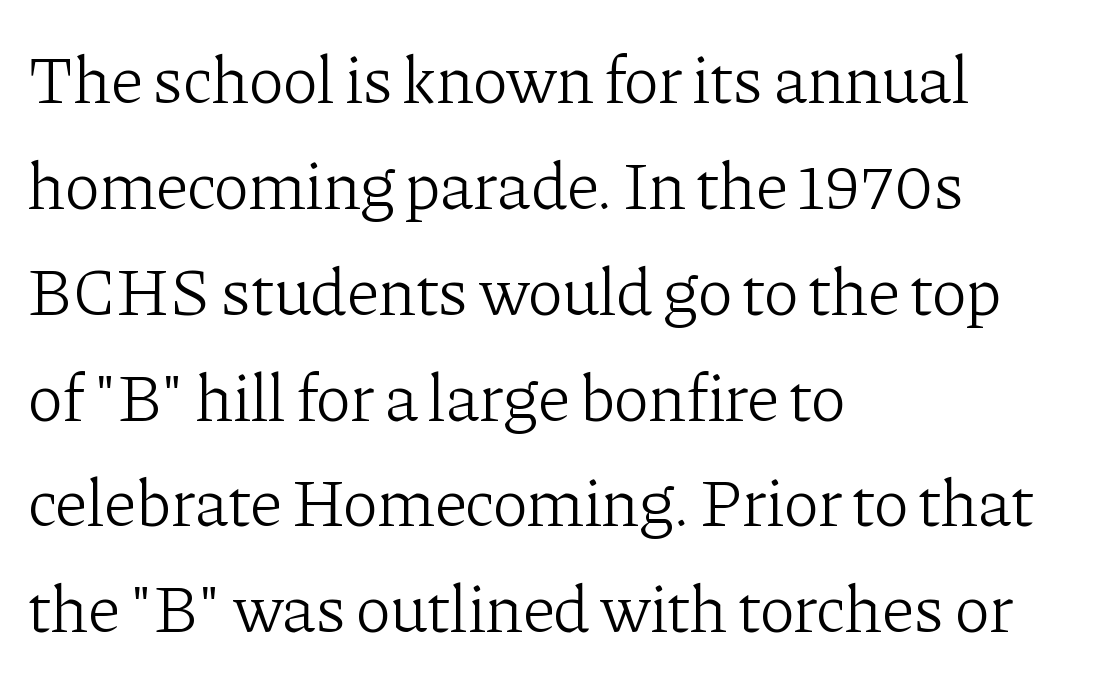
Q: Is the text bold? A: No.
Q: Is the text italic (slanted)? A: No, it is upright.
Q: Is the typeface a serif or a sans-serif typeface? A: Serif.
Q: Is the text underlined? A: No.
Q: How is the paragraph aligned? A: Left-aligned.
Q: Is the spacing between letters normal or unusually wide? A: Normal.
Q: Is the spacing between lines tight, normal or loose? A: Normal.
Q: Width (condensed, normal, or wide)? A: Normal.
Q: Stroke contrast? A: Low.
Q: x-height? A: Medium.
Q: Monospaced? A: No.
